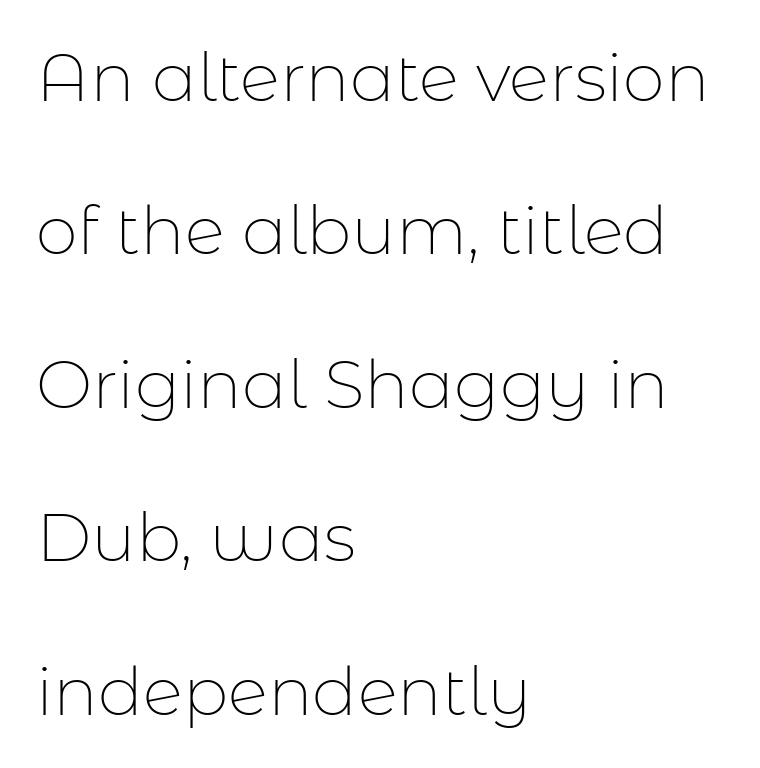
{"serif": "no", "italic": "no", "bold": "no", "weight": "thin", "width": "normal", "stroke_contrast": "low", "x_height": "medium", "monospaced": "no", "underline": "no", "align": "left", "line_spacing": "loose", "line_spacing_ratio": 2.29, "letter_spacing": "normal", "letter_spacing_em": 0.0, "glyph_px": 67}
